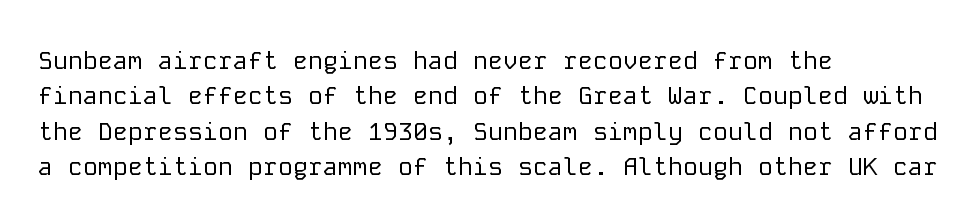
Plain, unruled lines of type. Is the type heavy? It reads as light-to-regular instead. Interline gaps are of average width in this sample. In terms of posture, this sample is upright. These lines are set flush left with a ragged right edge. Nothing unusual about the tracking: characters are spaced as the font intends.
